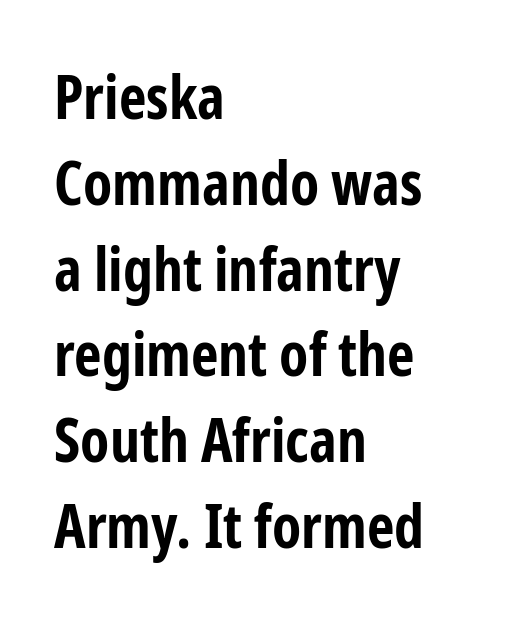
Q: Is the text bold? A: Yes.
Q: Is the text italic (slanted)? A: No, it is upright.
Q: Is the typeface a serif or a sans-serif typeface? A: Sans-serif.
Q: Is the text underlined? A: No.
Q: How is the paragraph aligned? A: Left-aligned.
Q: Is the spacing between letters normal or unusually wide? A: Normal.
Q: Is the spacing between lines tight, normal or loose? A: Normal.
Q: Width (condensed, normal, or wide)? A: Condensed.
Q: Stroke contrast? A: Low.
Q: x-height? A: Medium.
Q: Monospaced? A: No.
